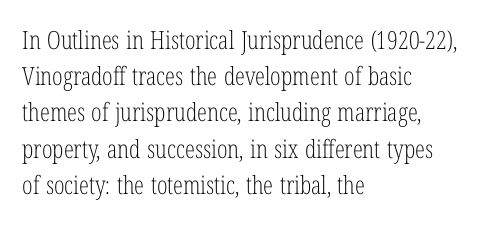
{"italic": "no", "bold": "no", "underline": "no", "align": "left", "line_spacing": "normal", "line_spacing_ratio": 1.45, "letter_spacing": "normal", "letter_spacing_em": 0.0, "glyph_px": 25}
